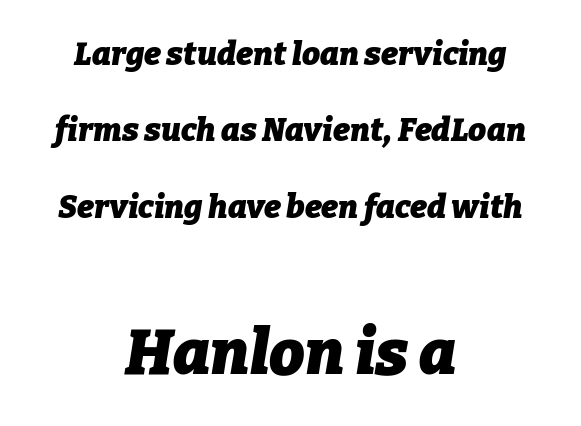
Looks like regular typesetting: each glyph gets only the width it needs. Typesetter's note: full bold, strokes at maximum text heaviness. The strip under each line holds only bare page. Size hierarchy here favors the trailing block over the leading one. Centered paragraph, ragged on both sides.
